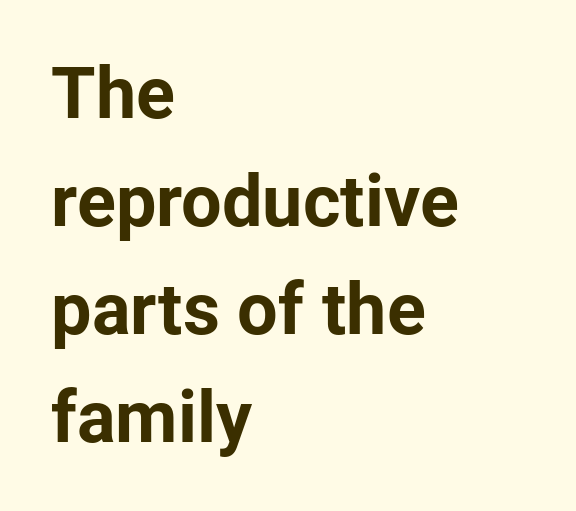
The image shows 72 px bold sans-serif type, upright; set left-aligned, normal line spacing (1.5x), normal letter spacing, not underlined; low stroke contrast and a medium x-height.
